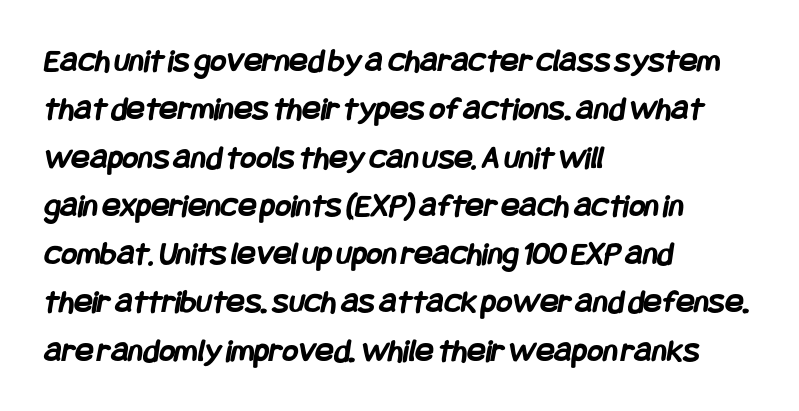
Q: Is the text bold? A: Yes.
Q: Is the typeface a serif or a sans-serif typeface? A: Sans-serif.
Q: Is the text underlined? A: No.
Q: How is the paragraph aligned? A: Left-aligned.
Q: Is the spacing between letters normal or unusually wide? A: Normal.
Q: Is the spacing between lines tight, normal or loose? A: Normal.
Q: Width (condensed, normal, or wide)? A: Condensed.
Q: Stroke contrast? A: Low.
Q: x-height? A: Large.
